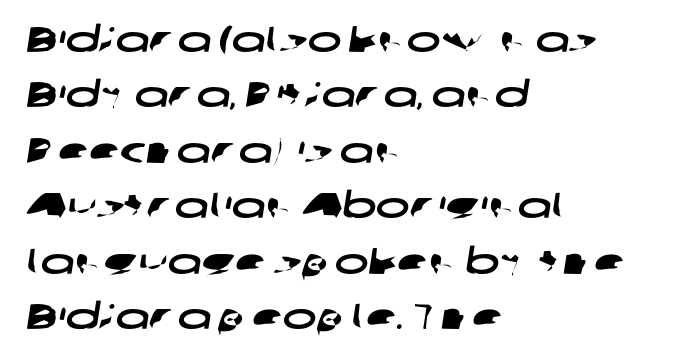
Q: Is the typeface a serif or a sans-serif typeface? A: Sans-serif.
Q: Is the text underlined? A: No.
Q: How is the paragraph aligned? A: Left-aligned.
Q: Is the spacing between letters normal or unusually wide? A: Normal.
Q: Is the spacing between lines tight, normal or loose? A: Normal.
Q: Width (condensed, normal, or wide)? A: Wide.
Q: Stroke contrast? A: Low.
Q: x-height? A: Medium.
Q: Monospaced? A: No.
